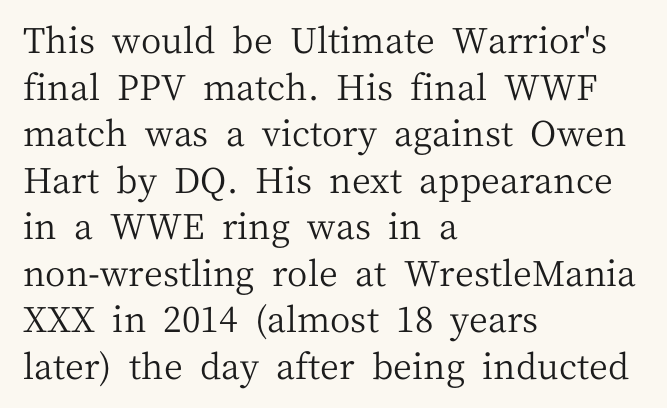
The image shows 35 px regular-weight serif type, upright; set left-aligned, normal line spacing (1.33x), normal letter spacing, not underlined; medium stroke contrast and a medium x-height.
